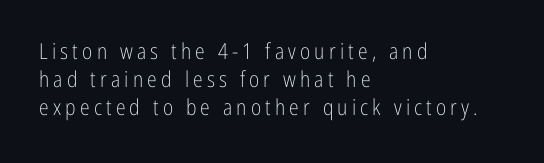
Q: Is the text bold? A: No.
Q: Is the text italic (slanted)? A: No, it is upright.
Q: Is the text underlined? A: No.
Q: How is the paragraph aligned? A: Left-aligned.
Q: Is the spacing between lines tight, normal or loose? A: Normal.
